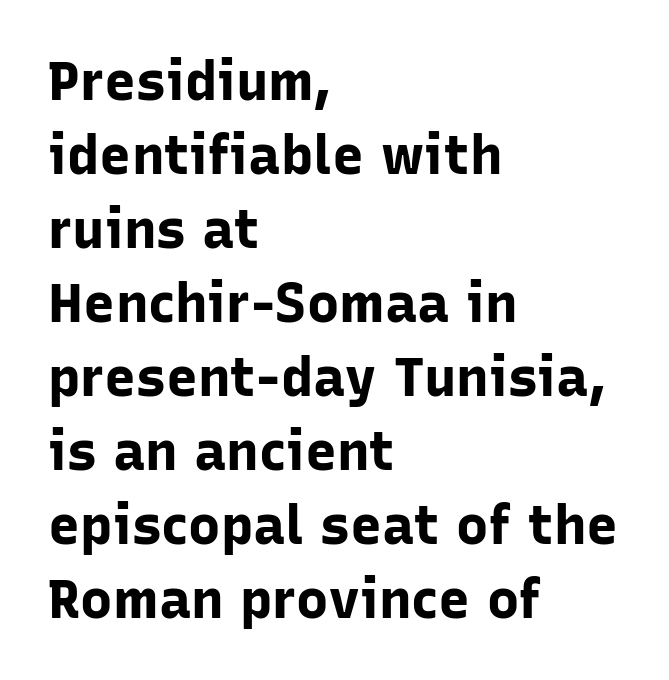
Q: Is the text bold? A: Yes.
Q: Is the text italic (slanted)? A: No, it is upright.
Q: Is the typeface a serif or a sans-serif typeface? A: Sans-serif.
Q: Is the text underlined? A: No.
Q: How is the paragraph aligned? A: Left-aligned.
Q: Is the spacing between letters normal or unusually wide? A: Normal.
Q: Is the spacing between lines tight, normal or loose? A: Normal.
Q: Width (condensed, normal, or wide)? A: Normal.
Q: Stroke contrast? A: Low.
Q: x-height? A: Medium.
Q: Monospaced? A: No.
